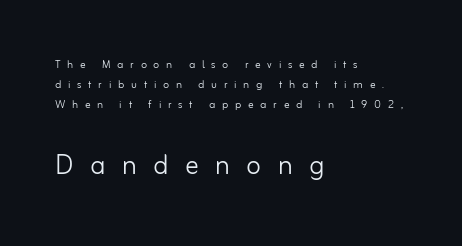
Q: Is the text bold? A: No.
Q: Is the text italic (slanted)? A: No, it is upright.
Q: Is the typeface a serif or a sans-serif typeface? A: Sans-serif.
Q: Is the text underlined? A: No.
Q: How is the paragraph aligned? A: Left-aligned.
Q: Is the spacing between letters normal or unusually wide? A: Unusually wide.
Q: Is the spacing between lines tight, normal or loose? A: Normal.
Q: Which block of text is set in a larger size, the first (top) or the second (bottom)? A: The second (bottom) one.
Q: Width (condensed, normal, or wide)? A: Normal.
Q: Stroke contrast? A: Low.
Q: x-height? A: Small.
Q: Monospaced? A: No.
